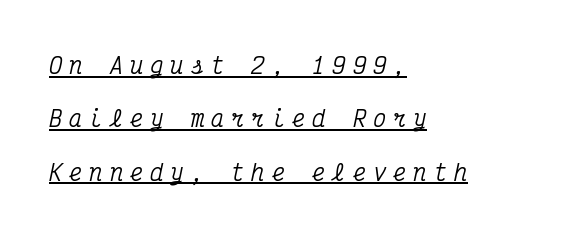
Honestly, the rows look like they've been pulled way apart. Does extra space separate the letters? Yes, quite a lot of it. The setting favours the left margin, as ordinary paragraphs usually do. The words here are underlined. These lines were composed using italics.
